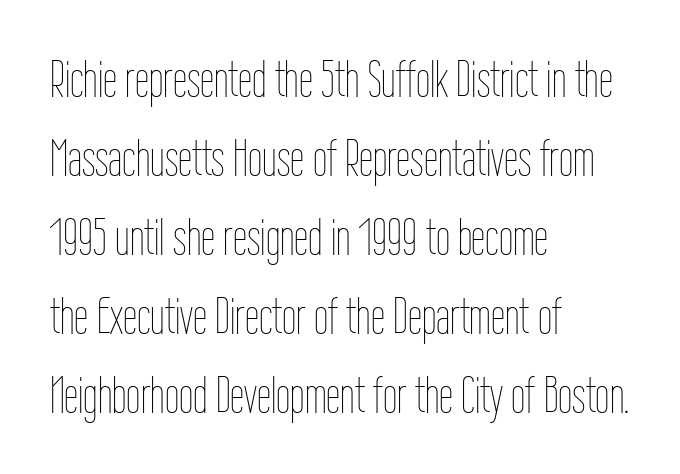
{"italic": "no", "bold": "no", "weight": "thin", "width": "condensed", "stroke_contrast": "low", "x_height": "medium", "monospaced": "no", "underline": "no", "align": "left", "line_spacing": "normal", "line_spacing_ratio": 1.55, "letter_spacing": "normal", "letter_spacing_em": 0.0, "glyph_px": 51}
